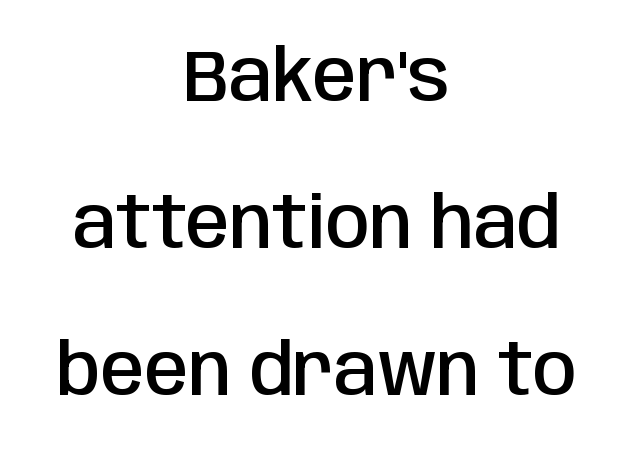
{"serif": "no", "italic": "no", "bold": "semi", "weight": "semibold", "width": "condensed", "stroke_contrast": "low", "x_height": "large", "monospaced": "no", "underline": "no", "align": "center", "line_spacing": "loose", "line_spacing_ratio": 2.07, "letter_spacing": "normal", "letter_spacing_em": 0.0, "glyph_px": 71}
